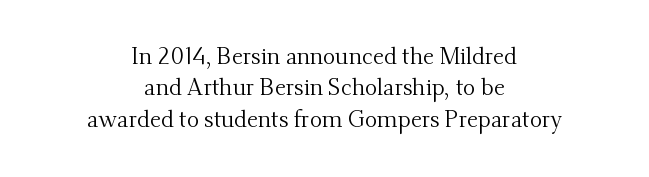
Q: Is the text bold? A: No.
Q: Is the text italic (slanted)? A: No, it is upright.
Q: Is the text underlined? A: No.
Q: How is the paragraph aligned? A: Centered.
Q: Is the spacing between letters normal or unusually wide? A: Normal.
Q: Is the spacing between lines tight, normal or loose? A: Normal.
